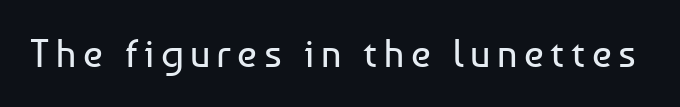
Q: Is the text bold? A: No.
Q: Is the text italic (slanted)? A: No, it is upright.
Q: Is the typeface a serif or a sans-serif typeface? A: Sans-serif.
Q: Is the text underlined? A: No.
Q: Width (condensed, normal, or wide)? A: Normal.
Q: Stroke contrast? A: Low.
Q: x-height? A: Medium.
Q: Monospaced? A: No.
